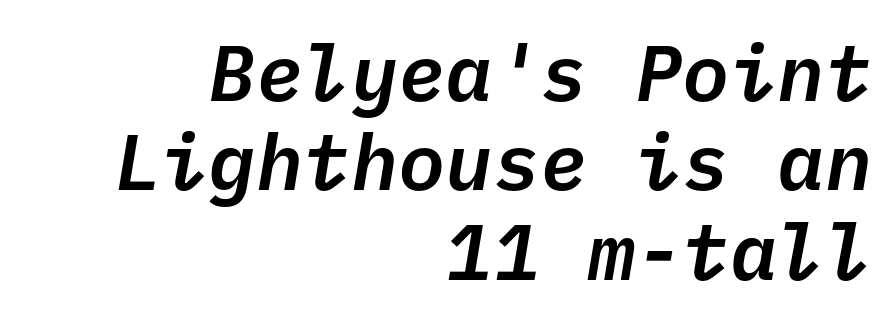
The image shows 79 px text type, italic (leaning right), monospaced; set right-aligned, tight line spacing (1.13x), normal letter spacing, not underlined; low stroke contrast and a medium x-height.
